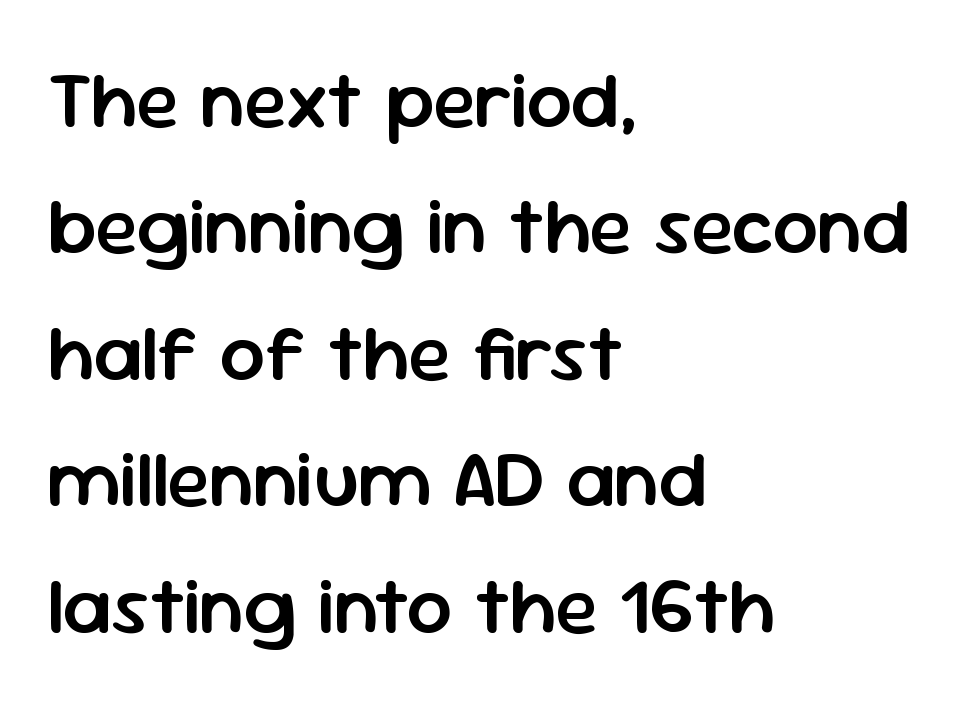
{"serif": "no", "italic": "no", "bold": "semi", "weight": "semibold", "width": "normal", "stroke_contrast": "low", "x_height": "medium", "monospaced": "no", "underline": "no", "align": "left", "line_spacing": "normal", "line_spacing_ratio": 1.58, "letter_spacing": "normal", "letter_spacing_em": 0.0, "glyph_px": 80}
